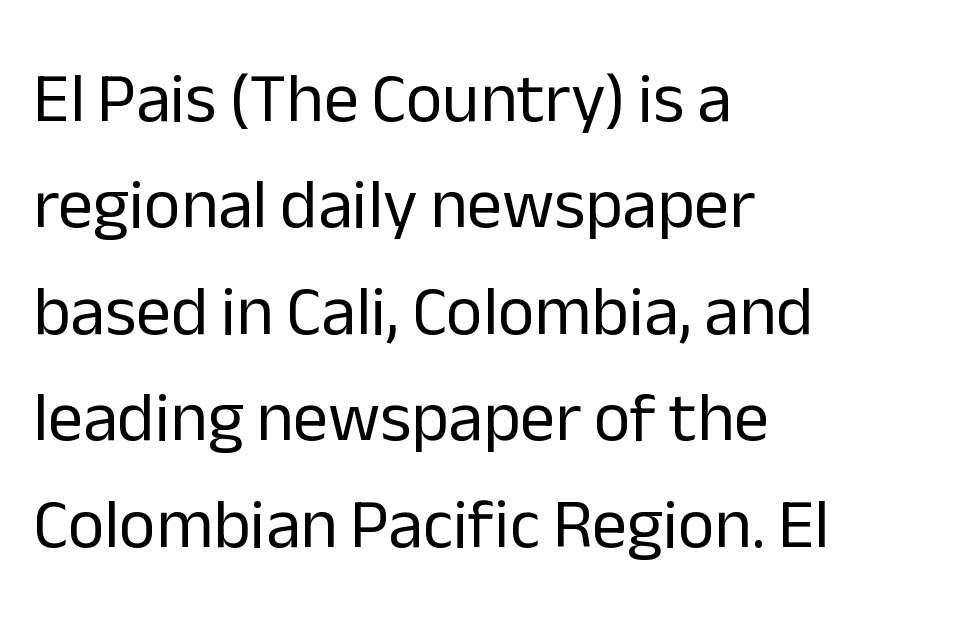
{"serif": "no", "italic": "no", "bold": "no", "weight": "regular", "width": "normal", "stroke_contrast": "low", "x_height": "medium", "monospaced": "no", "underline": "no", "align": "left", "line_spacing": "normal", "line_spacing_ratio": 1.52, "letter_spacing": "normal", "letter_spacing_em": 0.0, "glyph_px": 70}
